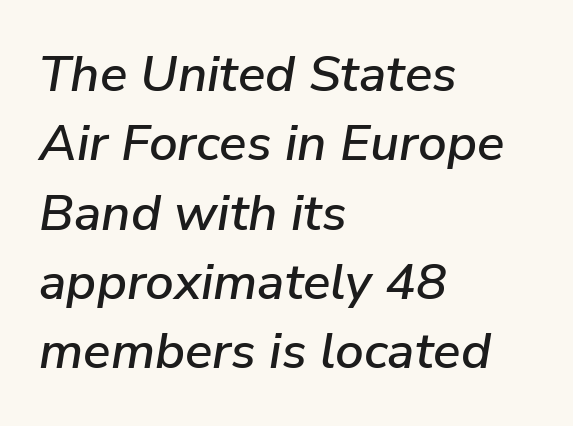
Q: Is the text italic (slanted)? A: Yes, it leans right by about 9 degrees.
Q: Is the text underlined? A: No.
Q: How is the paragraph aligned? A: Left-aligned.
Q: Is the spacing between letters normal or unusually wide? A: Normal.
Q: Is the spacing between lines tight, normal or loose? A: Normal.
Q: Width (condensed, normal, or wide)? A: Normal.
Q: Stroke contrast? A: Low.
Q: x-height? A: Medium.
Q: Monospaced? A: No.
